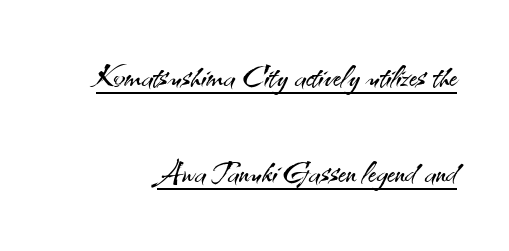
{"serif": "no", "bold": "no", "weight": "light", "width": "normal", "stroke_contrast": "medium", "x_height": "small", "monospaced": "no", "underline": "yes", "line_spacing": "loose", "line_spacing_ratio": 2.23, "letter_spacing": "normal", "letter_spacing_em": 0.0, "glyph_px": 43}
